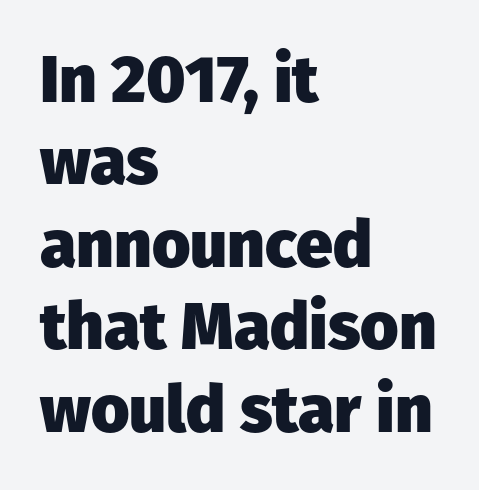
{"serif": "no", "italic": "no", "bold": "yes", "weight": "heavy", "width": "normal", "stroke_contrast": "low", "x_height": "medium", "monospaced": "no", "underline": "no", "align": "left", "line_spacing": "normal", "line_spacing_ratio": 1.25, "letter_spacing": "normal", "letter_spacing_em": 0.0, "glyph_px": 66}
